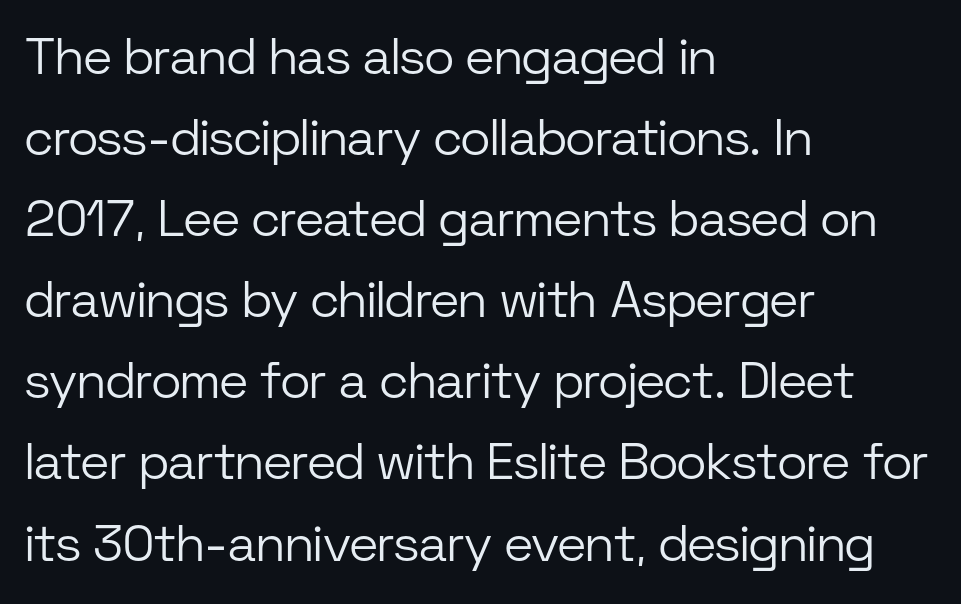
This sample is left-justified, so line endings fall wherever the words run out. Vertical stems look standard width or narrower in stroke. These lines are rendered in a variable-pitch font. Students, note that the glyphs here touch the page at normal intervals.
